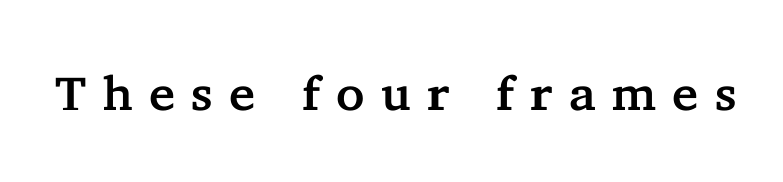
The baseline area is clear. Here the designer chose a conventional face with non-uniform glyph widths. Words appear elongated and porous because spacing is wide. To sum up the face: it has serifs.
